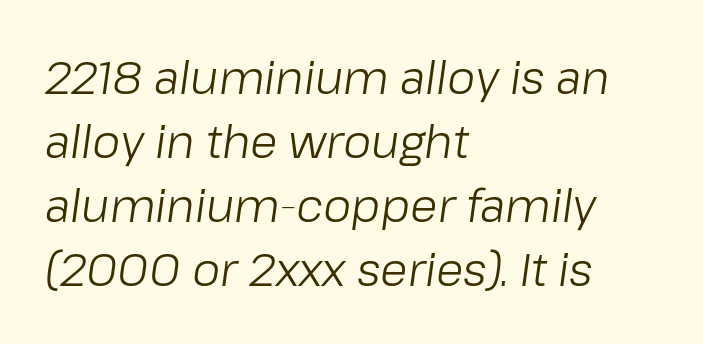
The image shows 45 px light type, italic (leaning right); set left-aligned, normal line spacing (1.42x), normal letter spacing, not underlined; low stroke contrast and a medium x-height.
